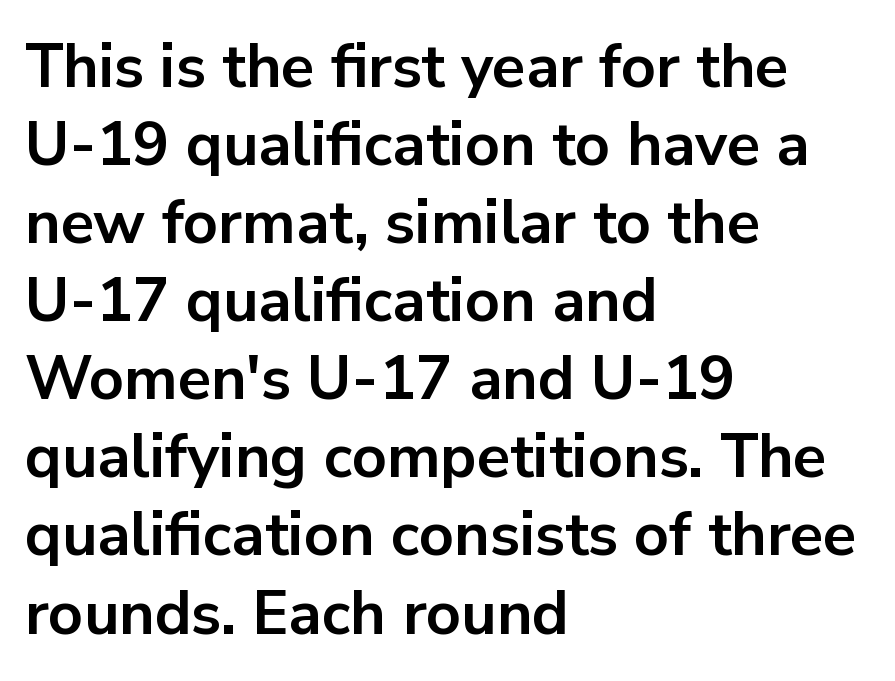
Q: Is the text bold? A: Yes.
Q: Is the text italic (slanted)? A: No, it is upright.
Q: Is the typeface a serif or a sans-serif typeface? A: Sans-serif.
Q: Is the text underlined? A: No.
Q: How is the paragraph aligned? A: Left-aligned.
Q: Is the spacing between letters normal or unusually wide? A: Normal.
Q: Is the spacing between lines tight, normal or loose? A: Normal.
Q: Width (condensed, normal, or wide)? A: Normal.
Q: Stroke contrast? A: Low.
Q: x-height? A: Medium.
Q: Monospaced? A: No.
